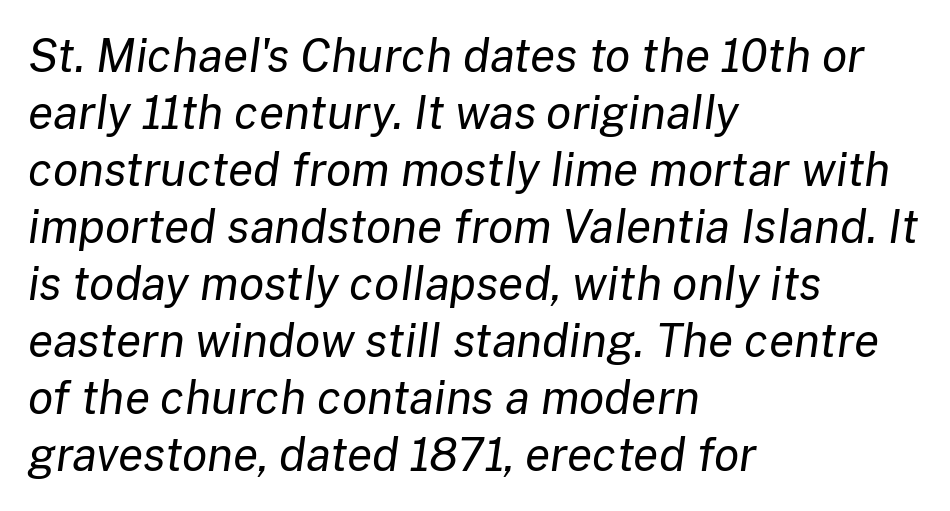
The image shows 46 px regular-weight type, italic (leaning right); set left-aligned, line spacing 1.24x, normal letter spacing, not underlined; low stroke contrast and a medium x-height.
